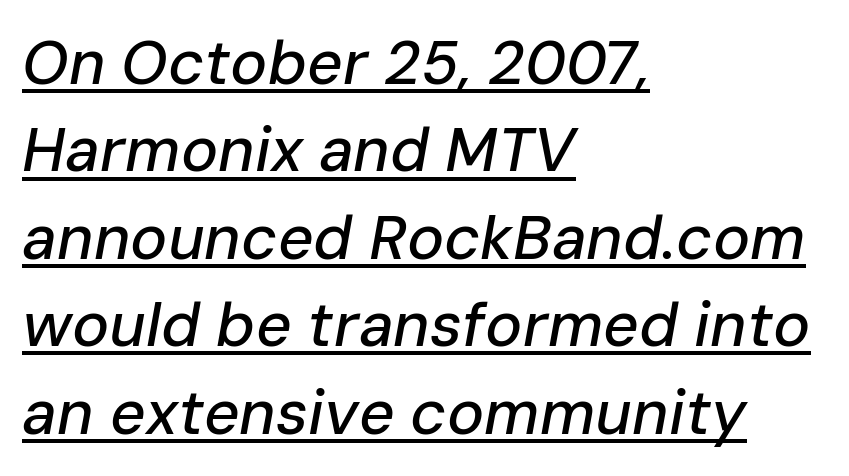
Short and long lines alike share a common starting point at left. Looks like regular typesetting: each glyph gets only the width it needs. A typesetter would mark this as italic. Compared with undecorated copy, this sample adds a rule below the words. A normal amount of white space separates one row of letters from the next. A typesetter would call this zero additional tracking.
